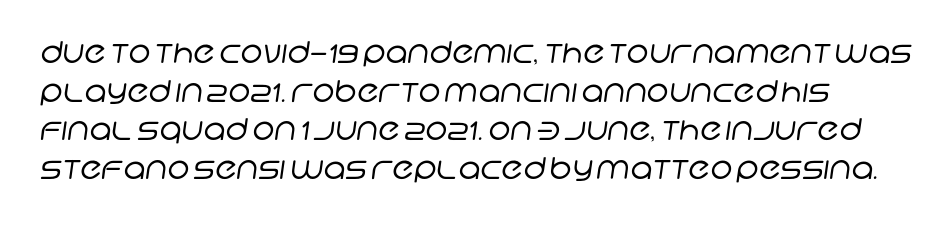
Q: Is the text bold? A: No.
Q: Is the typeface a serif or a sans-serif typeface? A: Sans-serif.
Q: Is the text underlined? A: No.
Q: Is the spacing between letters normal or unusually wide? A: Normal.
Q: Is the spacing between lines tight, normal or loose? A: Normal.
Q: Width (condensed, normal, or wide)? A: Normal.
Q: Stroke contrast? A: Low.
Q: x-height? A: Large.
Q: Monospaced? A: No.
